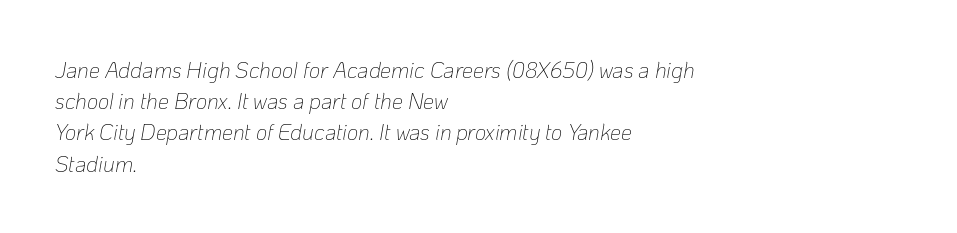
Rule under the text: the space is simply empty. The type is set solid horizontally, with unmodified tracking. Stroke thickness stays within the range of a standard reading face or lighter. Vertically, the passage feels balanced, rows spaced as you'd expect.
